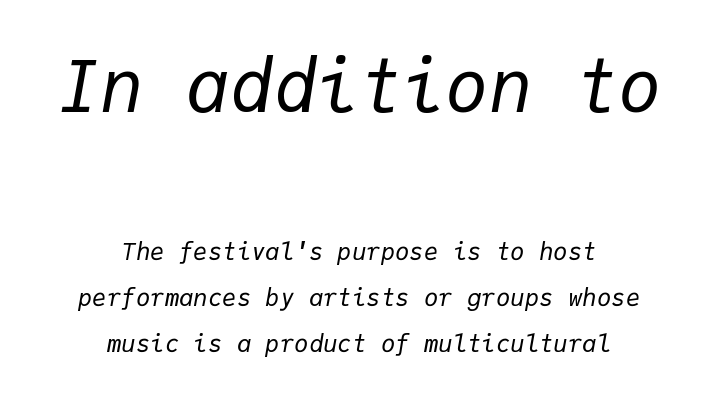
Q: Is the text bold? A: No.
Q: Is the text italic (slanted)? A: Yes, it leans right by about 9 degrees.
Q: Is the text underlined? A: No.
Q: How is the paragraph aligned? A: Centered.
Q: Is the spacing between letters normal or unusually wide? A: Normal.
Q: Is the spacing between lines tight, normal or loose? A: Loose.
Q: Which block of text is set in a larger size, the first (top) or the second (bottom)? A: The first (top) one.
Q: Width (condensed, normal, or wide)? A: Normal.
Q: Stroke contrast? A: Low.
Q: x-height? A: Medium.
Q: Monospaced? A: Yes.
